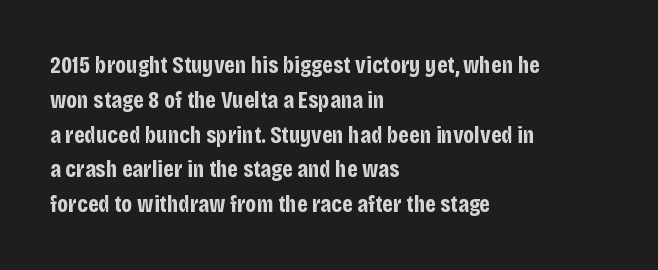
{"italic": "no", "bold": "yes", "underline": "no", "align": "left", "line_spacing": "normal", "line_spacing_ratio": 1.45, "letter_spacing": "normal", "letter_spacing_em": 0.0, "glyph_px": 24}
